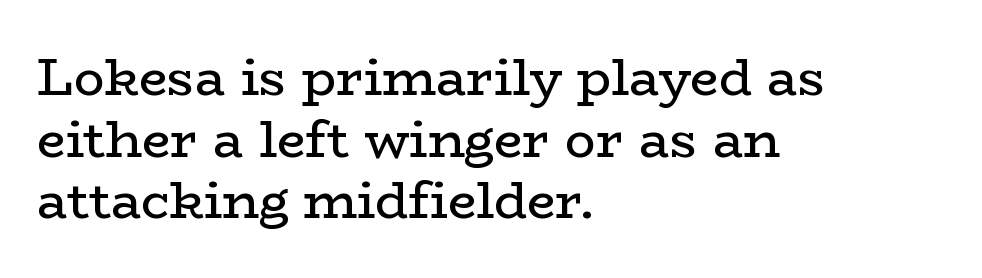
The image shows 51 px regular-weight, wide serif type, upright; set left-aligned, line spacing 1.21x, normal letter spacing, not underlined; low stroke contrast and a medium x-height.
